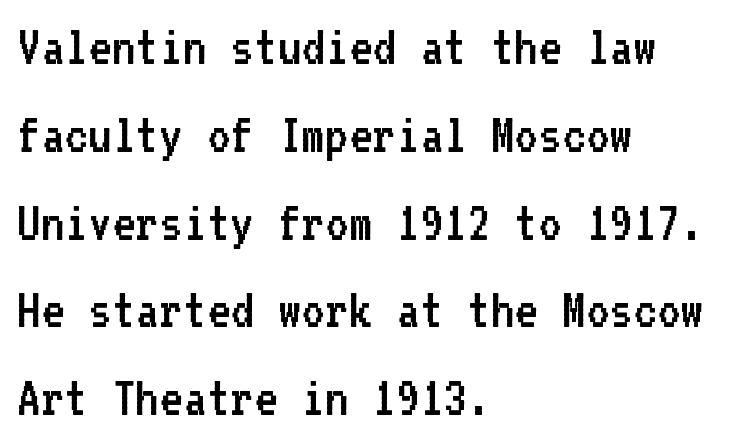
The typography opts for an upright posture over an oblique one. Plain, unruled lines of type. The paragraph shown leans on its left margin. I'd call this a sans setting — the letters go barefoot. Notice how descenders clear the ascenders below comfortably — that's standard leading.
